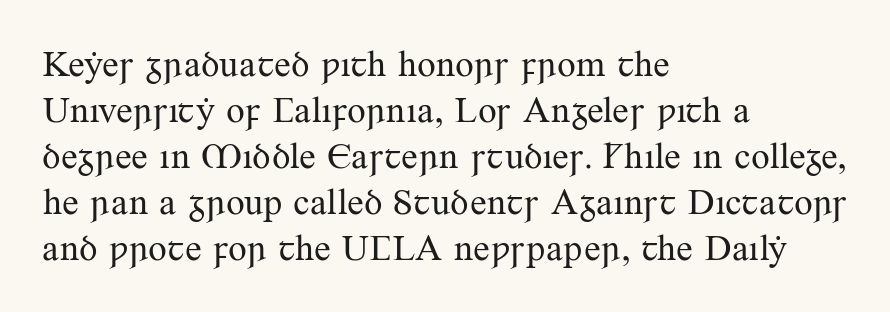
Visually the block forms a straight wall on the left and a jagged coastline on the right. Does the type have serifs? Yes, each stem ends in a small foot. Glyph-to-glyph distance matches everyday printed text. Descender tails drop into unmarked territory.
